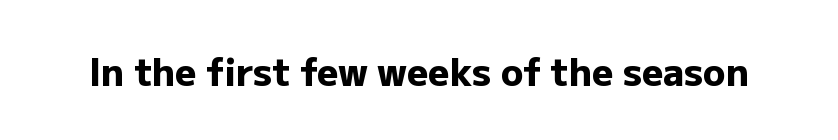
Character widths vary here, with narrow letters taking less room than wide ones. To sum up the face: it is a sans, with no serifs. A clean baseline with only descenders dipping below it. Its strokes are broad and dark, the hallmark of bold type. Caption: standard tracking, unaltered.
